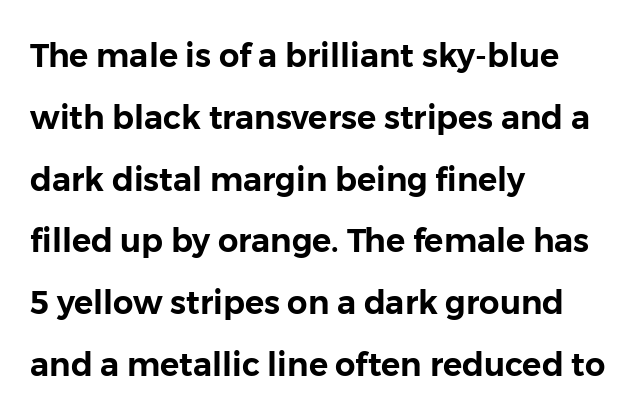
Q: Is the text italic (slanted)? A: No, it is upright.
Q: Is the typeface a serif or a sans-serif typeface? A: Sans-serif.
Q: Is the text underlined? A: No.
Q: How is the paragraph aligned? A: Left-aligned.
Q: Is the spacing between letters normal or unusually wide? A: Normal.
Q: Is the spacing between lines tight, normal or loose? A: Loose.
Q: Width (condensed, normal, or wide)? A: Normal.
Q: Stroke contrast? A: Low.
Q: x-height? A: Medium.
Q: Monospaced? A: No.
